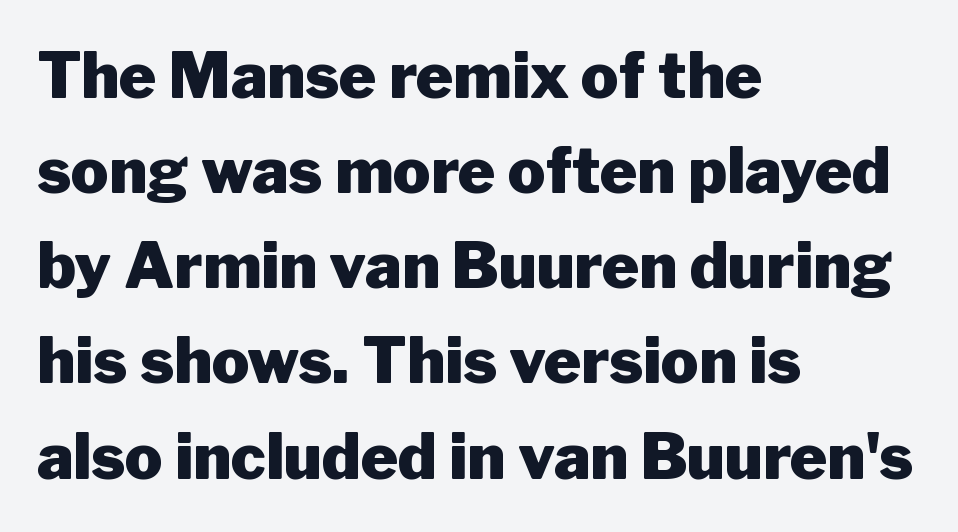
The image shows 63 px heavy sans-serif type, upright; set left-aligned, normal line spacing (1.51x), normal letter spacing, not underlined; low stroke contrast and a medium x-height.
